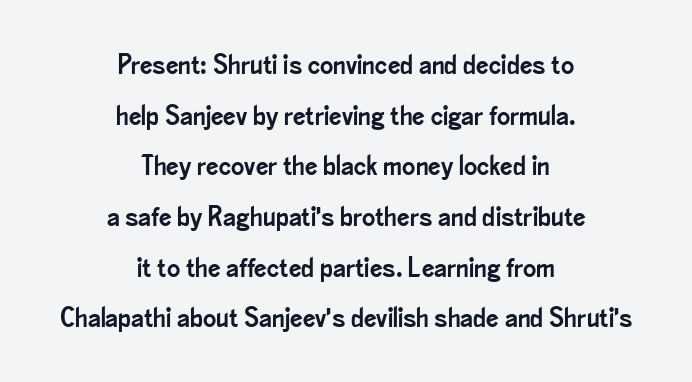
The image shows 28 px condensed sans-serif type, upright; set centered, line spacing 1.81x, normal letter spacing, not underlined; low stroke contrast and a small x-height.
